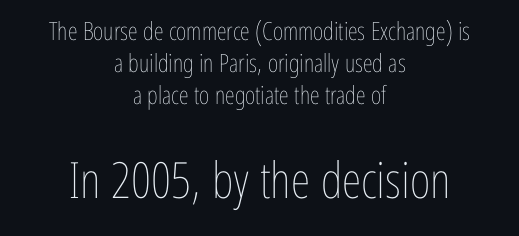
The image shows 50 px thin, condensed type, upright; set centered, normal line spacing (1.28x), normal letter spacing, not underlined; the second (bottom) block is 2.0x larger; low stroke contrast and a medium x-height.
